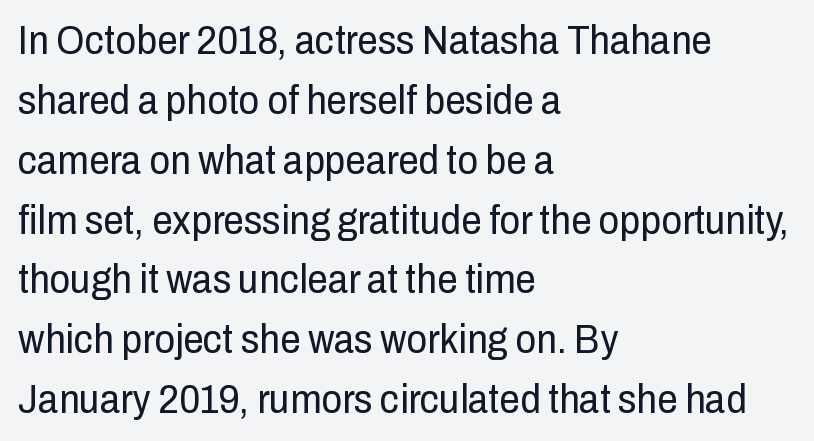
Q: Is the text bold? A: No.
Q: Is the text italic (slanted)? A: No, it is upright.
Q: Is the typeface a serif or a sans-serif typeface? A: Sans-serif.
Q: Is the text underlined? A: No.
Q: How is the paragraph aligned? A: Left-aligned.
Q: Is the spacing between letters normal or unusually wide? A: Normal.
Q: Is the spacing between lines tight, normal or loose? A: Normal.
Q: Width (condensed, normal, or wide)? A: Condensed.
Q: Stroke contrast? A: Low.
Q: x-height? A: Medium.
Q: Monospaced? A: No.
